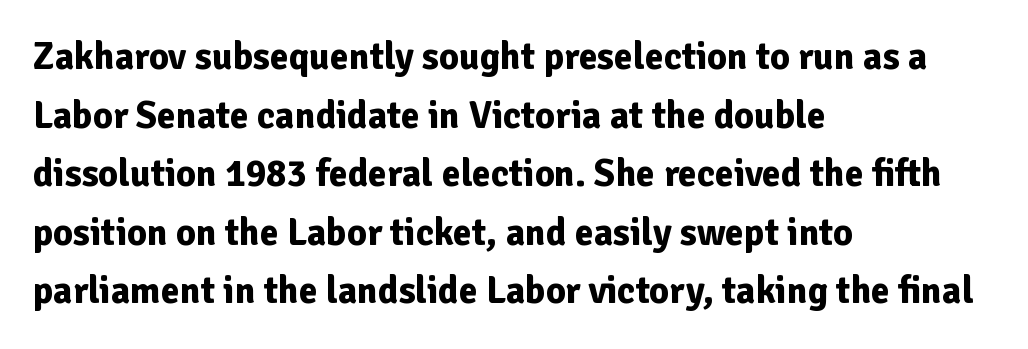
{"serif": "no", "italic": "no", "bold": "yes", "weight": "bold", "width": "normal", "stroke_contrast": "low", "x_height": "medium", "monospaced": "no", "underline": "no", "align": "left", "line_spacing": "normal", "line_spacing_ratio": 1.54, "letter_spacing": "normal", "letter_spacing_em": 0.0, "glyph_px": 38}
